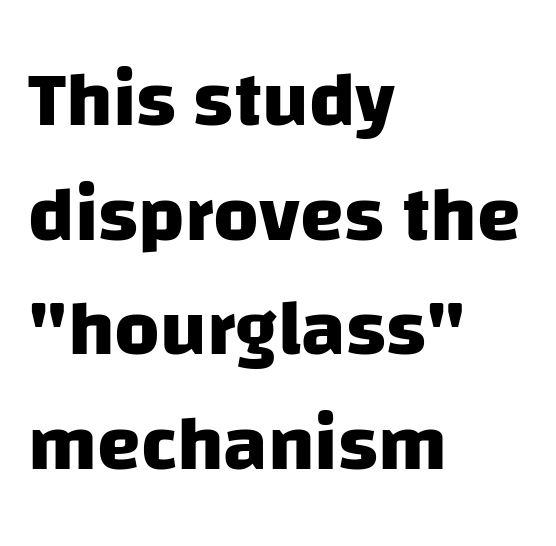
{"serif": "no", "bold": "yes", "weight": "heavy", "width": "normal", "stroke_contrast": "low", "x_height": "large", "monospaced": "no", "underline": "no", "align": "left", "line_spacing": "normal", "line_spacing_ratio": 1.45, "letter_spacing": "normal", "letter_spacing_em": 0.0, "glyph_px": 79}
